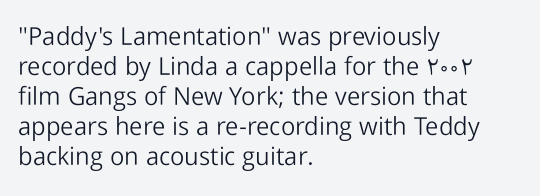
Stem width sits at or under what a default text font uses. Rendered with straight, roman letterforms. In CSS terms this would be text-align: left. Is the letter spacing exaggerated? No — it looks like the ordinary default.
